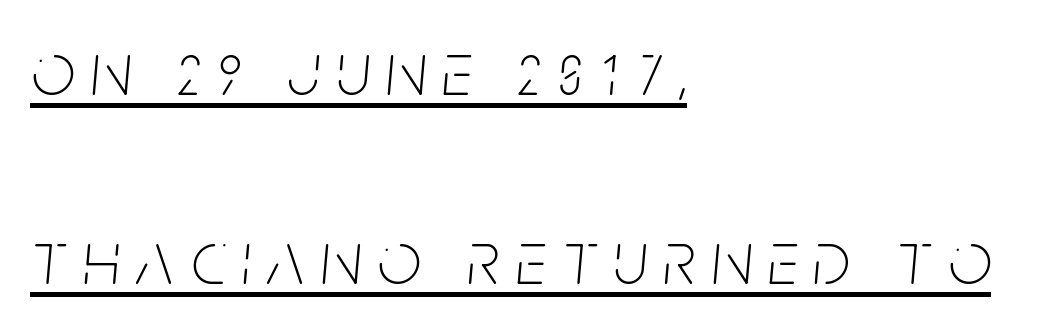
Q: Is the text bold? A: No.
Q: Is the text italic (slanted)? A: Yes, it leans right by about 5 degrees.
Q: Is the text underlined? A: Yes.
Q: How is the paragraph aligned? A: Left-aligned.
Q: Is the spacing between letters normal or unusually wide? A: Unusually wide.
Q: Is the spacing between lines tight, normal or loose? A: Loose.
Q: Width (condensed, normal, or wide)? A: Condensed.
Q: Stroke contrast? A: Low.
Q: x-height? A: Large.
Q: Monospaced? A: No.
